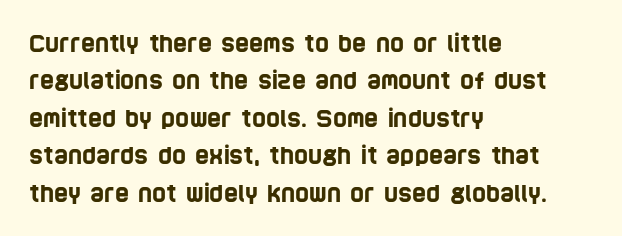
Q: Is the text underlined? A: No.
Q: How is the paragraph aligned? A: Left-aligned.
Q: Is the spacing between letters normal or unusually wide? A: Normal.
Q: Is the spacing between lines tight, normal or loose? A: Normal.
